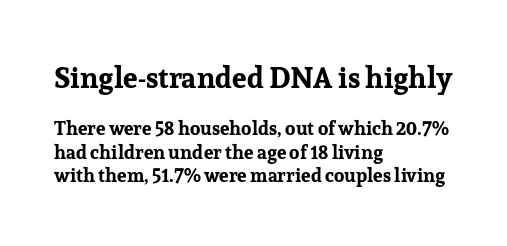
{"serif": "yes", "italic": "no", "bold": "yes", "weight": "bold", "width": "normal", "stroke_contrast": "low", "x_height": "medium", "monospaced": "no", "underline": "no", "align": "left", "line_spacing_ratio": 1.24, "letter_spacing": "normal", "letter_spacing_em": 0.0, "larger_block": "first", "size_ratio": 1.53, "glyph_px": 29}
